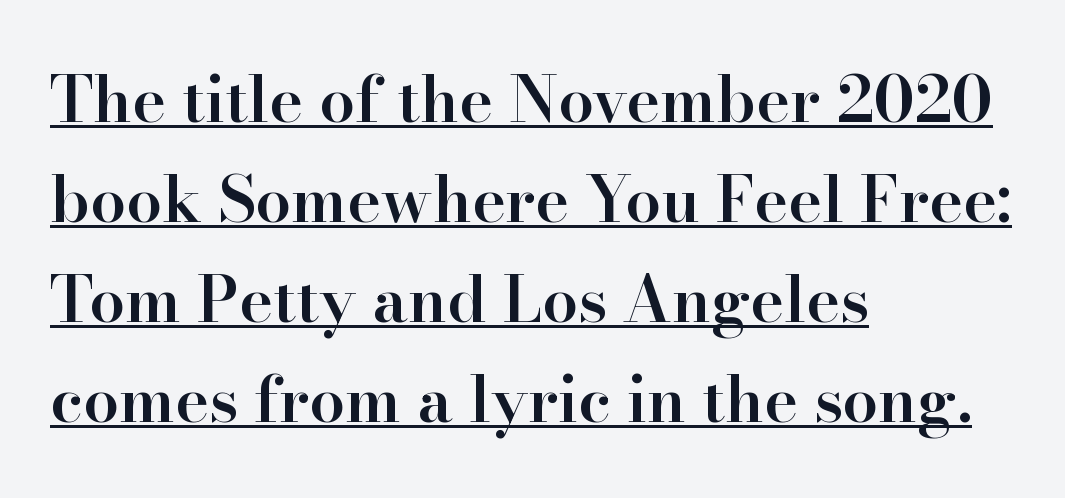
The image shows 64 px semibold serif type, upright; set left-aligned, normal line spacing (1.56x), normal letter spacing, underlined; high stroke contrast and a small x-height.
